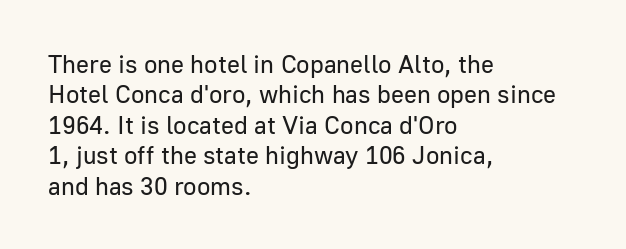
Q: Is the text bold? A: No.
Q: Is the text italic (slanted)? A: No, it is upright.
Q: Is the text underlined? A: No.
Q: How is the paragraph aligned? A: Left-aligned.
Q: Is the spacing between letters normal or unusually wide? A: Normal.
